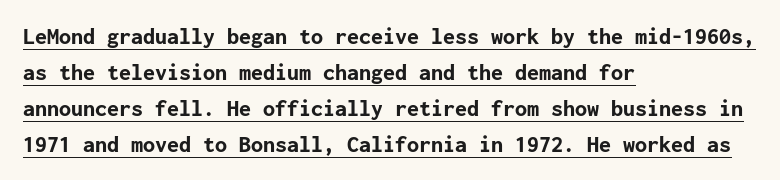
The image shows 24 px bold type, upright; set left-aligned, normal line spacing (1.5x), normal letter spacing, underlined.
